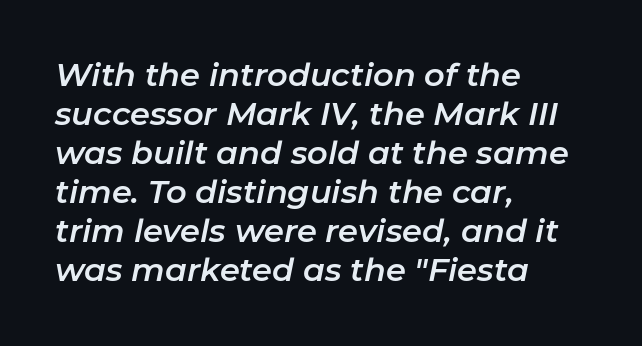
Q: Is the text italic (slanted)? A: Yes, it leans right by about 11 degrees.
Q: Is the text underlined? A: No.
Q: How is the paragraph aligned? A: Left-aligned.
Q: Is the spacing between letters normal or unusually wide? A: Normal.
Q: Width (condensed, normal, or wide)? A: Normal.
Q: Stroke contrast? A: Low.
Q: x-height? A: Medium.
Q: Monospaced? A: No.
